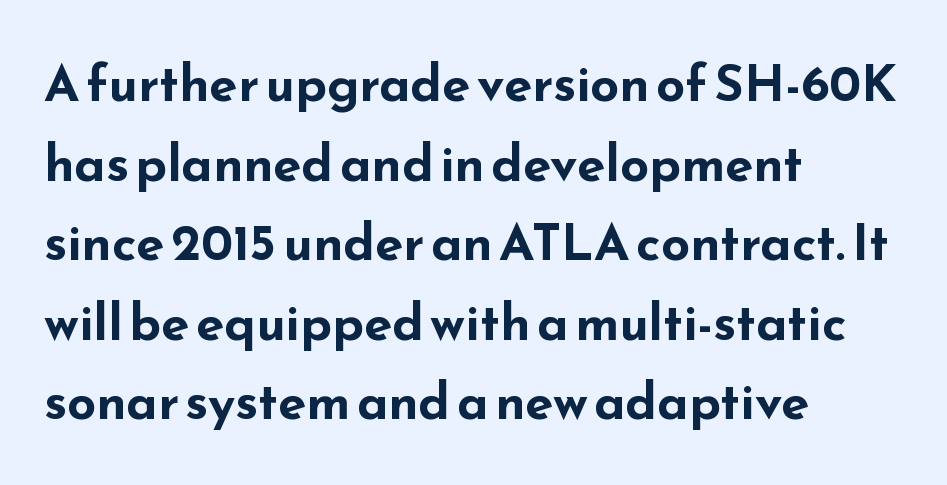
The image shows 51 px bold, wide sans-serif type, upright; set left-aligned, normal line spacing (1.56x), normal letter spacing, not underlined; low stroke contrast and a small x-height.
